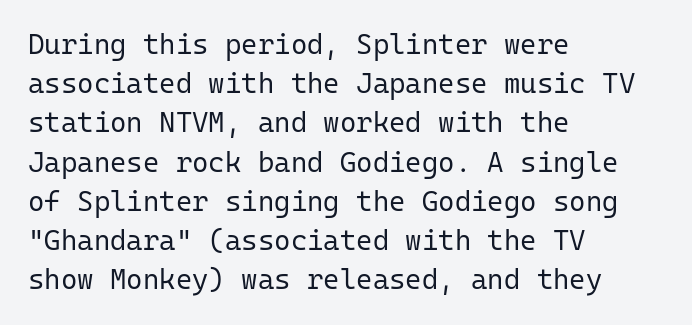
The passage is arranged the way most books set body copy — flush left. Nothing heavy about these letters — not bold at all. Monospaced: the letters line up in strict vertical columns. Letter spacing: default.
